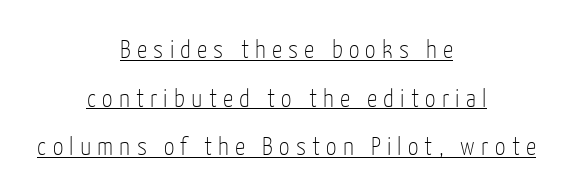
Q: Is the text bold? A: No.
Q: Is the text italic (slanted)? A: No, it is upright.
Q: Is the text underlined? A: Yes.
Q: How is the paragraph aligned? A: Centered.
Q: Is the spacing between letters normal or unusually wide? A: Unusually wide.
